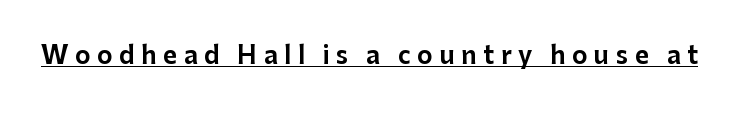
{"italic": "no", "underline": "yes", "letter_spacing": "wide", "letter_spacing_em": 0.27, "glyph_px": 24}
